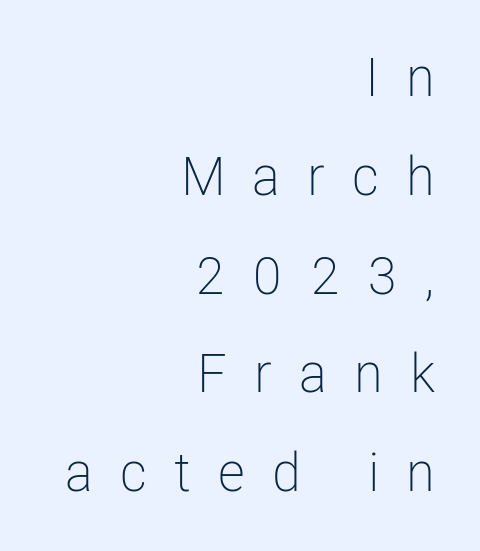
Descender tails drop into unmarked territory. This sample has the flowing, uneven cadence of proportional lettering. The type is letterspaced generously, with wide tracking. Upright lettering throughout. Classification — sans serif. Letters have the restrained weight of plain body copy at most.
